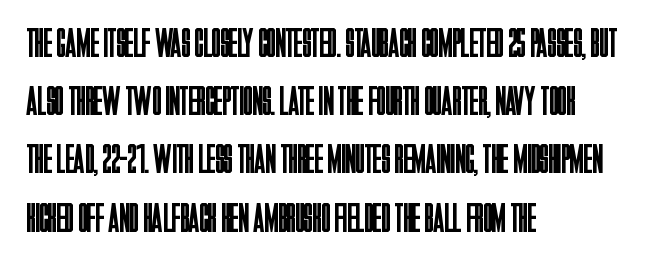
{"serif": "no", "italic": "no", "bold": "no", "weight": "regular", "width": "condensed", "stroke_contrast": "low", "x_height": "large", "monospaced": "no", "underline": "no", "align": "left", "line_spacing": "normal", "line_spacing_ratio": 1.42, "letter_spacing": "normal", "letter_spacing_em": 0.0, "glyph_px": 41}
